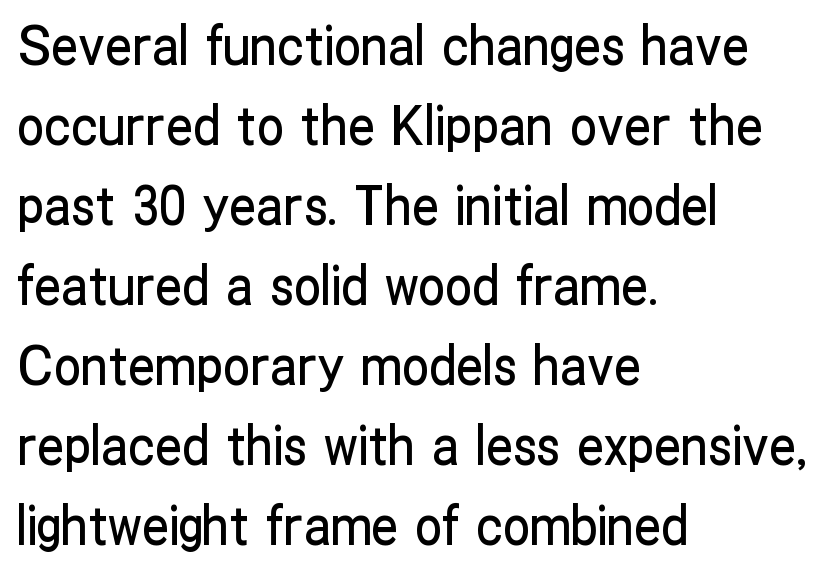
Quick note: interline space is typical. Tracking here is standard; glyphs follow each other at the usual distance. Caption: multi-line text, flush left, ragged right. Is this a fixed-width face? No — the glyphs have proportional, varying widths.
